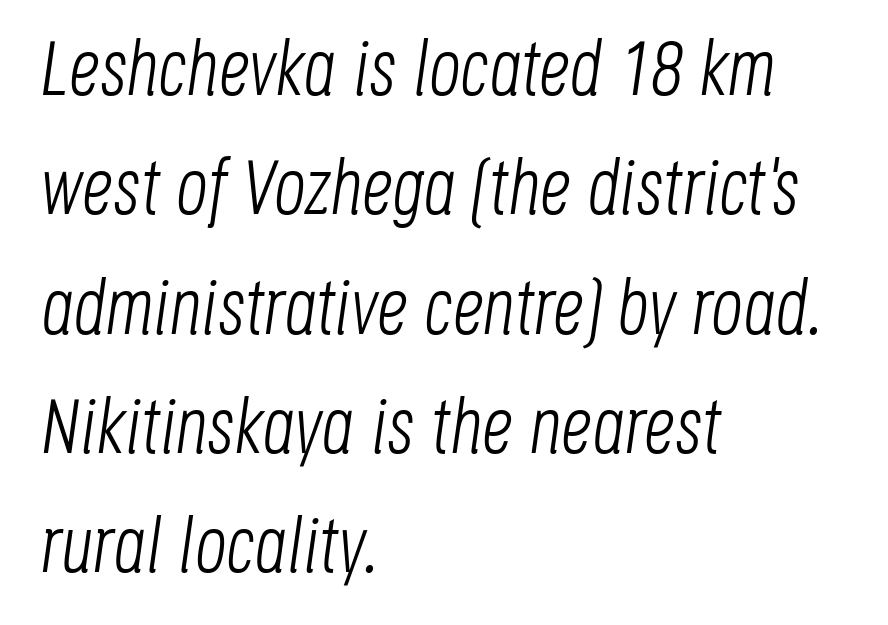
Glyph-to-glyph distance matches everyday printed text. The line-height multiplier appears to be the usual default. Weight: in the light-to-regular range. This rendering uses left alignment, leaving the right contour irregular. The area under the type is left untouched. You could not count columns in this text — the font is proportionally spaced.
